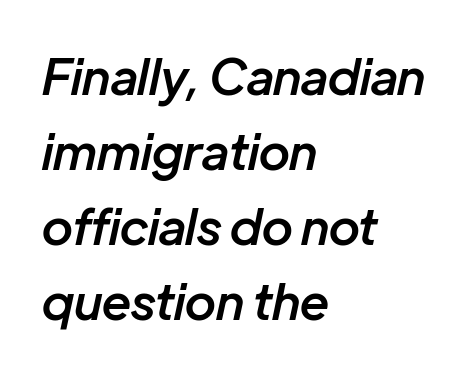
The compositor pushed each line to the left boundary. Plain, unruled lines of type. The passage shown is typed in a proportional face where columns would drift. These lines were composed using italics. Each glyph is drawn with semibold strokes, heavier than normal yet not fully bold.
